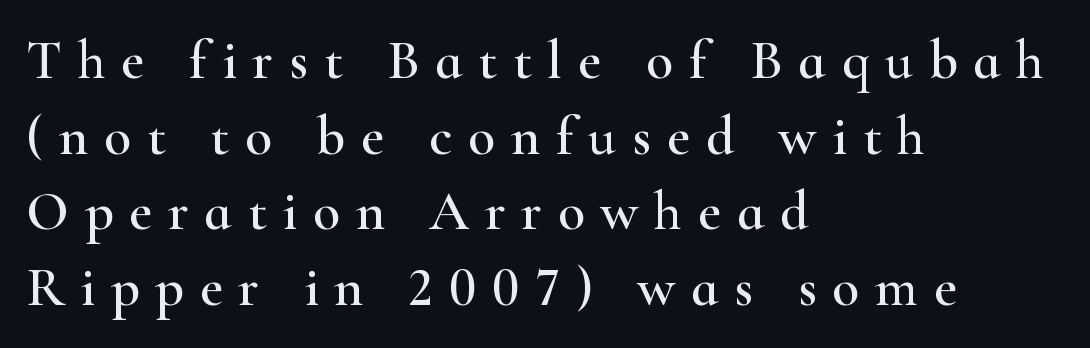
The image shows 56 px wide serif type, upright; set left-aligned, normal line spacing (1.35x), unusually wide letter spacing (+0.28 em), not underlined; high stroke contrast and a small x-height.
